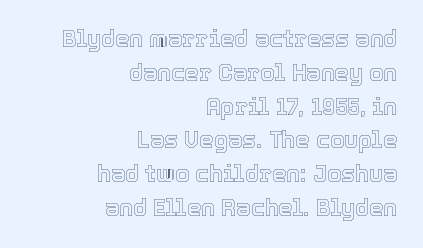
The image shows 23 px text type, upright; set right-aligned, normal line spacing (1.47x), normal letter spacing, not underlined.
